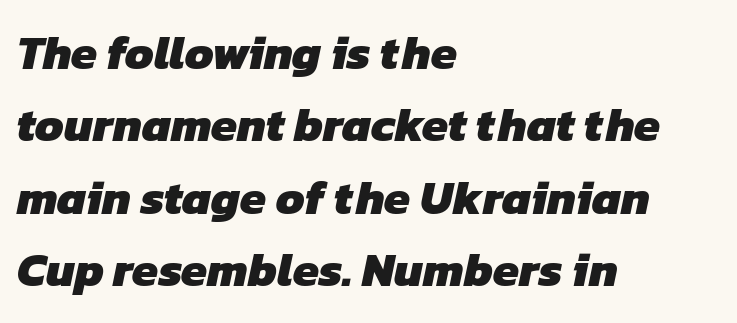
The image shows 47 px heavy sans-serif type; set left-aligned, normal line spacing (1.54x), normal letter spacing, not underlined; low stroke contrast and a medium x-height.
